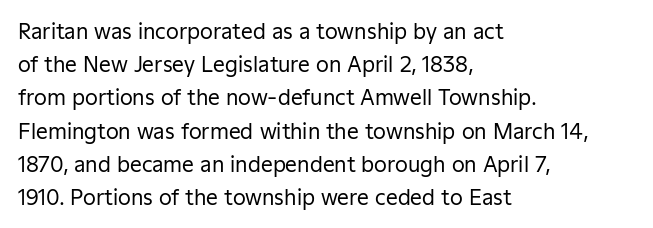
Q: Is the text bold? A: No.
Q: Is the text italic (slanted)? A: No, it is upright.
Q: Is the text underlined? A: No.
Q: How is the paragraph aligned? A: Left-aligned.
Q: Is the spacing between letters normal or unusually wide? A: Normal.
Q: Is the spacing between lines tight, normal or loose? A: Normal.
